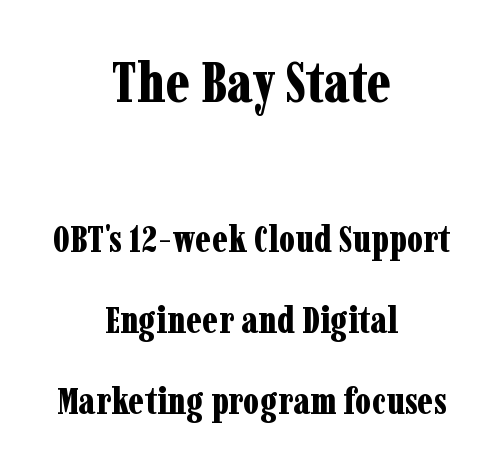
A dark, heavy texture on the line: the type is bold. Observe the serifs anchoring each vertical stroke in this sample. Quick note: underline off. Of the two passages, the one on top uses the larger point size. How would I describe the line gaps? Wide and relaxed.
